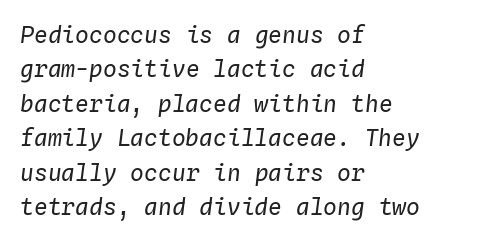
Plain, unruled lines of type. In terms of letterspacing, this is plain default setting. Rows of type keep a routine distance in the vertical direction. In terms of posture, this sample is oblique. Heft: none added — not bold. Each line starts at the same left margin while the right side varies.
